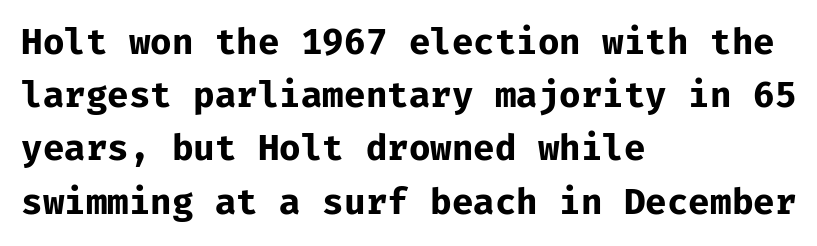
Q: Is the text bold? A: Yes.
Q: Is the text italic (slanted)? A: No, it is upright.
Q: Is the typeface a serif or a sans-serif typeface? A: Sans-serif.
Q: Is the text underlined? A: No.
Q: How is the paragraph aligned? A: Left-aligned.
Q: Is the spacing between letters normal or unusually wide? A: Normal.
Q: Is the spacing between lines tight, normal or loose? A: Normal.
Q: Width (condensed, normal, or wide)? A: Normal.
Q: Stroke contrast? A: Low.
Q: x-height? A: Medium.
Q: Monospaced? A: Yes.
